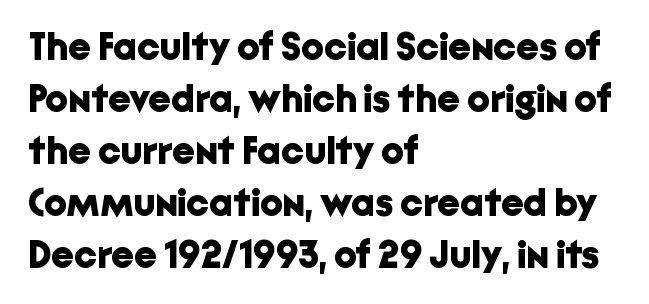
The specimen omits any rule beneath the text block's lines. Set as a true bold cut, around the 700 mark. Observe the absence of serifs on each vertical stroke in this sample. Character widths vary here, with narrow letters taking less room than wide ones. Every stem runs plumb, perpendicular to the baseline. Is there much room between lines? A standard amount, neither cramped nor airy.
